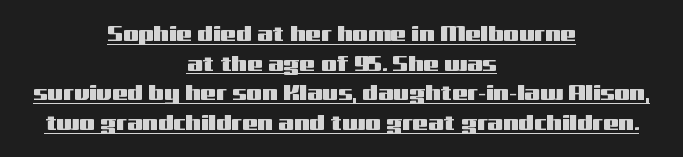
Q: Is the text italic (slanted)? A: No, it is upright.
Q: Is the text underlined? A: Yes.
Q: How is the paragraph aligned? A: Centered.
Q: Is the spacing between letters normal or unusually wide? A: Normal.
Q: Is the spacing between lines tight, normal or loose? A: Normal.
